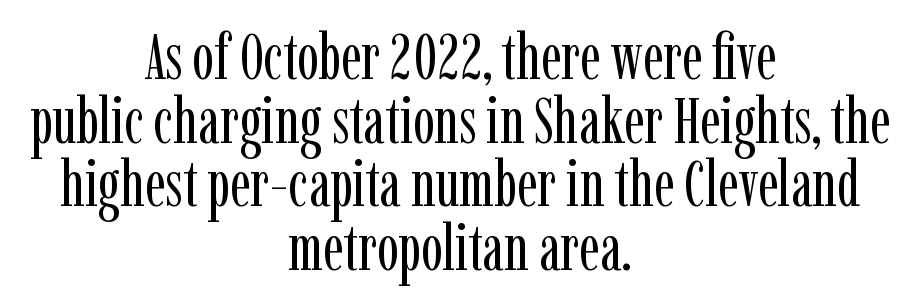
{"serif": "yes", "italic": "no", "bold": "no", "weight": "regular", "width": "condensed", "stroke_contrast": "low", "x_height": "medium", "monospaced": "no", "underline": "no", "align": "center", "line_spacing": "tight", "line_spacing_ratio": 0.98, "letter_spacing": "normal", "letter_spacing_em": 0.0, "glyph_px": 65}
